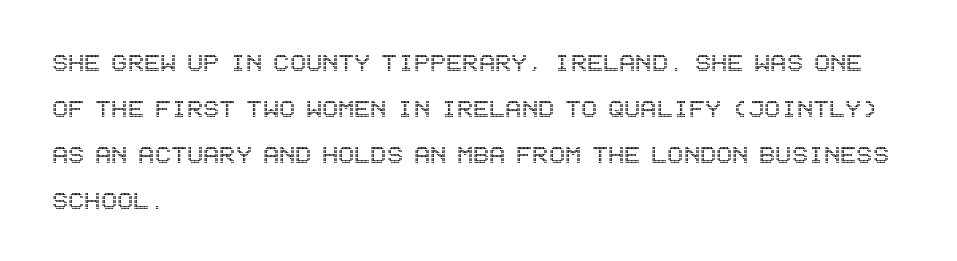
The image shows 30 px condensed type, upright; set left-aligned, normal line spacing (1.53x), normal letter spacing, not underlined; a large x-height.
